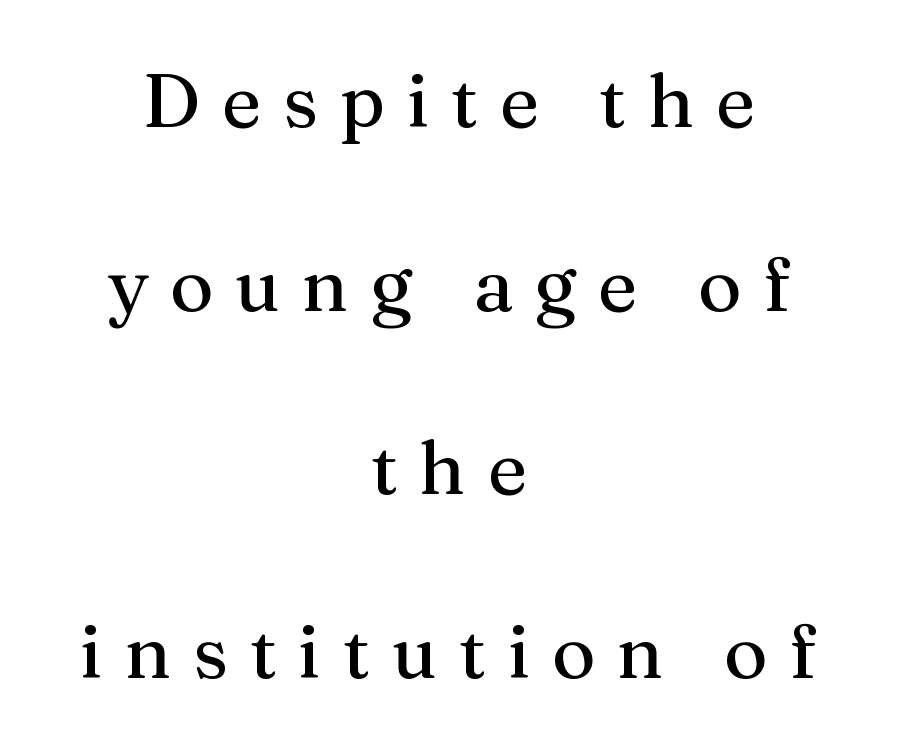
Q: Is the text italic (slanted)? A: No, it is upright.
Q: Is the typeface a serif or a sans-serif typeface? A: Serif.
Q: Is the text underlined? A: No.
Q: How is the paragraph aligned? A: Centered.
Q: Is the spacing between letters normal or unusually wide? A: Unusually wide.
Q: Is the spacing between lines tight, normal or loose? A: Loose.
Q: Width (condensed, normal, or wide)? A: Normal.
Q: Stroke contrast? A: Medium.
Q: x-height? A: Medium.
Q: Monospaced? A: No.
